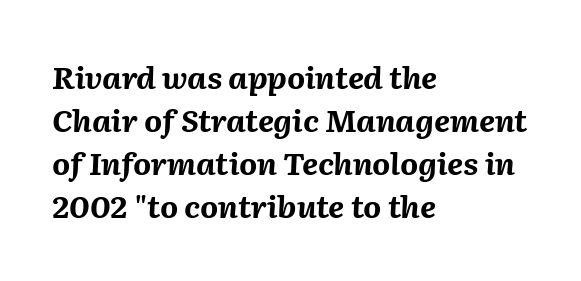
The image shows 31 px bold type, italic (leaning right); set left-aligned, normal line spacing (1.39x), normal letter spacing, not underlined; medium stroke contrast and a medium x-height.
